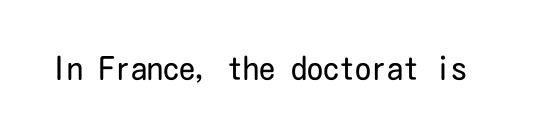
The image shows 32 px regular-weight, condensed sans-serif type, upright; set normal letter spacing, not underlined; low stroke contrast and a medium x-height.
